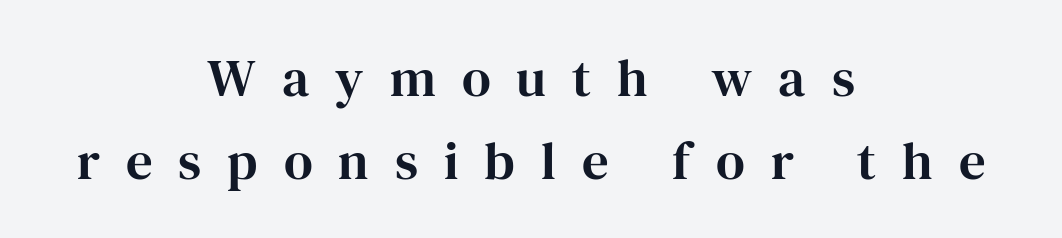
The image shows 53 px serif type, upright; set centered, normal line spacing (1.56x), unusually wide letter spacing (+0.49 em), not underlined; high stroke contrast and a medium x-height.
